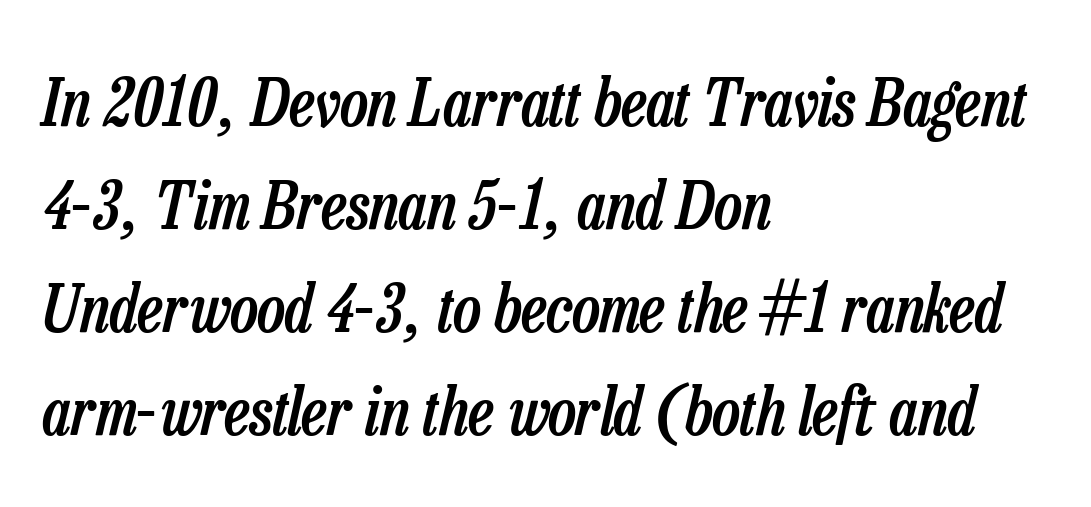
The image shows 66 px semibold, condensed type, italic (leaning right); set left-aligned, normal line spacing (1.56x), normal letter spacing, not underlined; low stroke contrast and a medium x-height.
